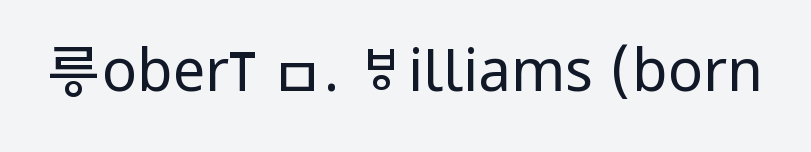
{"serif": "no", "italic": "no", "bold": "no", "weight": "regular", "width": "condensed", "stroke_contrast": "low", "x_height": "large", "monospaced": "no", "underline": "no", "letter_spacing": "normal", "letter_spacing_em": 0.0, "glyph_px": 58}
